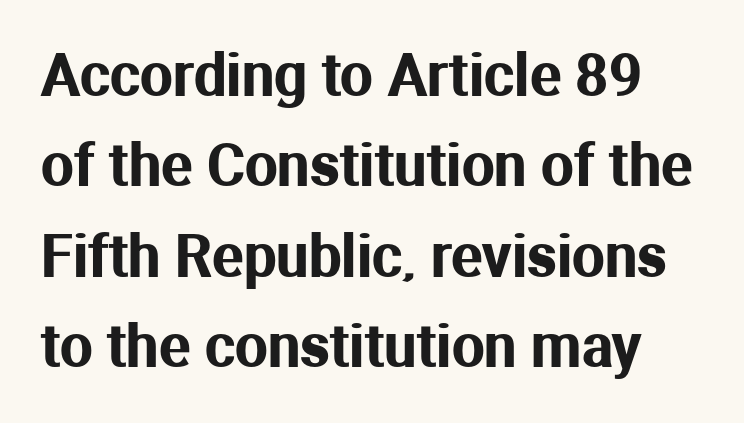
Q: Is the text italic (slanted)? A: No, it is upright.
Q: Is the typeface a serif or a sans-serif typeface? A: Sans-serif.
Q: Is the text underlined? A: No.
Q: Is the spacing between letters normal or unusually wide? A: Normal.
Q: Is the spacing between lines tight, normal or loose? A: Normal.
Q: Width (condensed, normal, or wide)? A: Normal.
Q: Stroke contrast? A: Medium.
Q: x-height? A: Medium.
Q: Monospaced? A: No.
